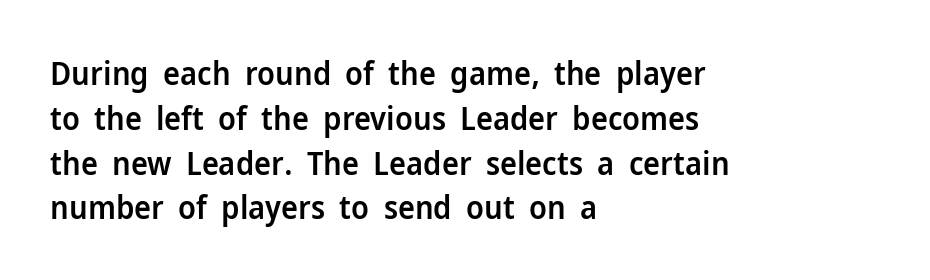
The font family rendered here belongs to the sans-serif group. The font's upright variant was chosen for this text. Students, note that the glyphs here touch the page at normal intervals. A bit beefed up — I'd call it semibold rather than bold.
